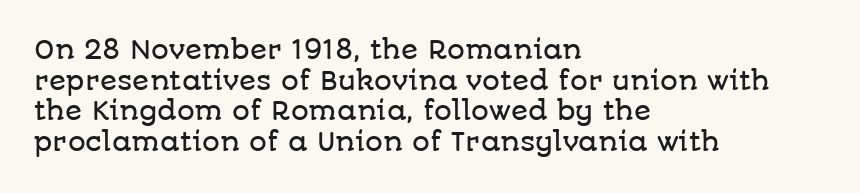
The image shows 25 px text type, upright; set left-aligned, line spacing 1.23x, normal letter spacing, not underlined.
